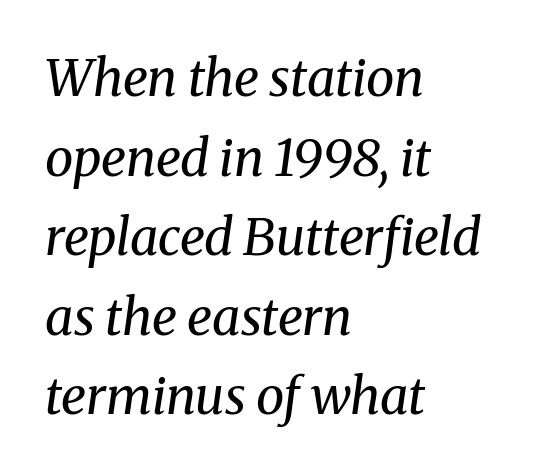
The image shows 51 px regular-weight serif type, italic (leaning right); set left-aligned, normal line spacing (1.56x), normal letter spacing, not underlined; medium stroke contrast and a medium x-height.
